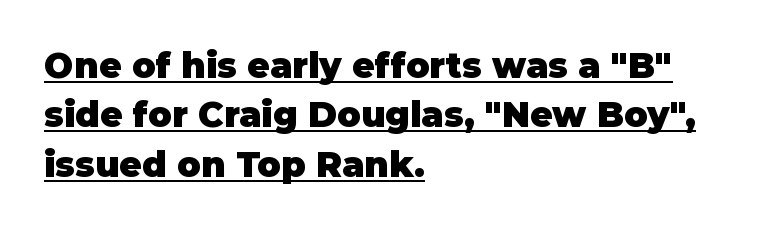
The image shows 35 px heavy sans-serif type, upright; set left-aligned, normal line spacing (1.41x), normal letter spacing, underlined; low stroke contrast and a large x-height.
